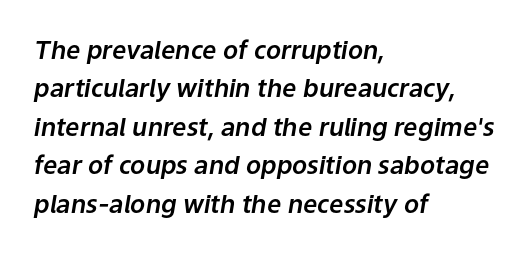
Rule under the text: the space is simply empty. The passage shown has conventional tracking throughout. Left-aligned paragraph, ragged on the right. Horizontal bands of white between lines are of average thickness. If you drew a line through each stem, it would be angled.
